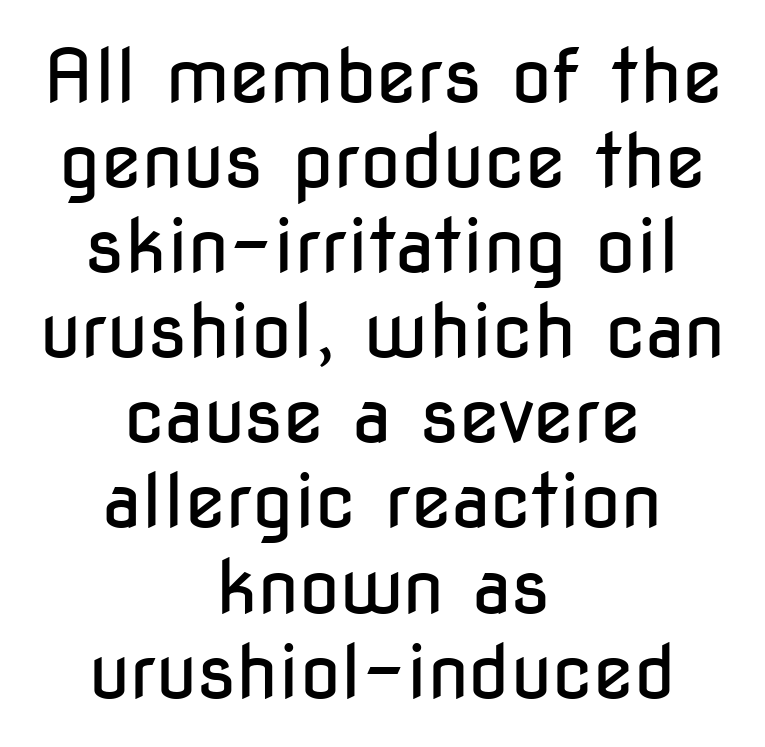
{"serif": "no", "italic": "no", "bold": "no", "weight": "regular", "width": "condensed", "stroke_contrast": "low", "x_height": "medium", "monospaced": "no", "underline": "no", "align": "center", "line_spacing": "tight", "line_spacing_ratio": 1.15, "letter_spacing": "normal", "letter_spacing_em": 0.0, "glyph_px": 74}
